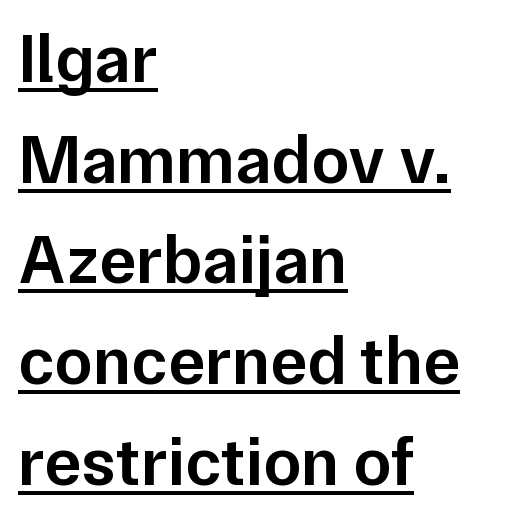
Here the designer chose a conventional face with non-uniform glyph widths. This sample uses plain, unmodified letter spacing. The designer went with a sans here, leaving each stem footless. Reading down the column, the eye jumps a familiar distance to each next line. Designer's note — italics off, roman on. Every letter is mildly thick-stroked: semibold rather than bold.
